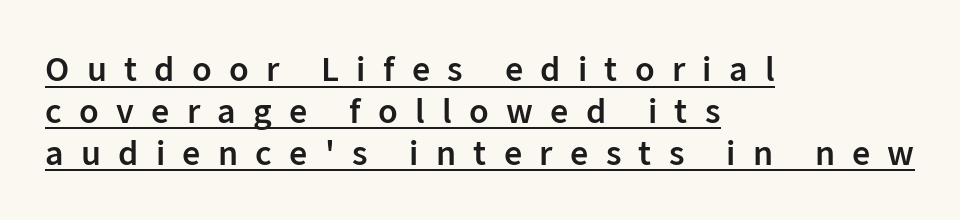
{"serif": "no", "italic": "no", "bold": "semi", "weight": "semibold", "width": "normal", "stroke_contrast": "low", "x_height": "medium", "monospaced": "no", "underline": "yes", "align": "left", "line_spacing_ratio": 1.16, "letter_spacing": "wide", "letter_spacing_em": 0.48, "glyph_px": 36}
